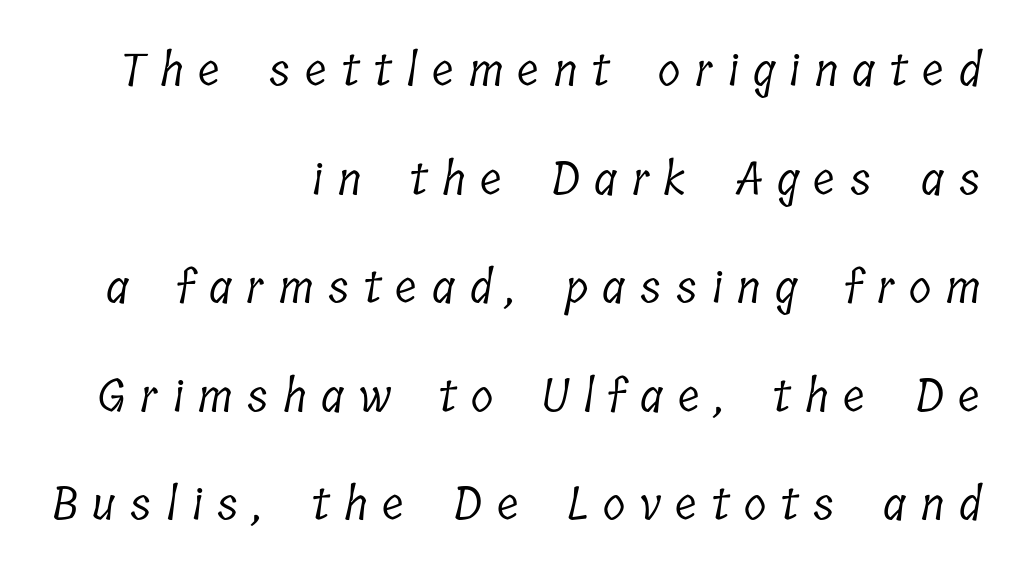
{"serif": "yes", "bold": "no", "weight": "light", "width": "condensed", "stroke_contrast": "low", "x_height": "medium", "monospaced": "no", "underline": "no", "align": "right", "line_spacing": "loose", "line_spacing_ratio": 2.36, "letter_spacing": "wide", "letter_spacing_em": 0.32, "glyph_px": 46}
